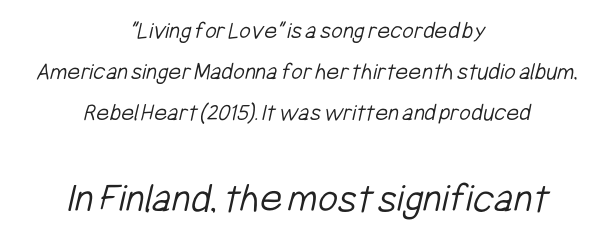
Character widths vary here, with narrow letters taking less room than wide ones. The second block has been scaled up relative to the first. Layout note: lines centered. Quick note: underline off. The line-height multiplier appears to be the usual default.
